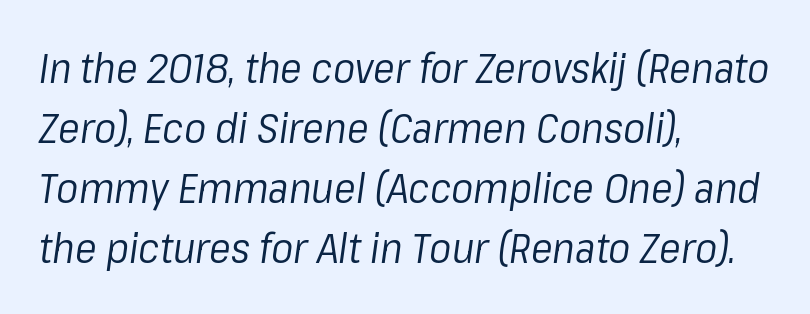
{"italic": "yes", "lean": "right", "slant_degrees": 8, "bold": "no", "weight": "regular", "width": "normal", "stroke_contrast": "low", "x_height": "medium", "monospaced": "no", "underline": "no", "align": "left", "line_spacing": "normal", "line_spacing_ratio": 1.46, "letter_spacing": "normal", "letter_spacing_em": 0.0, "glyph_px": 41}
